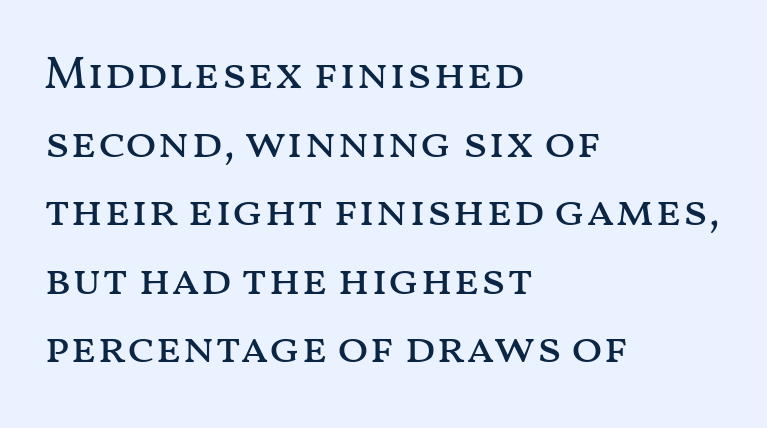
The image shows 46 px regular-weight, wide type, upright; set left-aligned, normal line spacing (1.49x), normal letter spacing, not underlined; medium stroke contrast and a medium x-height.
